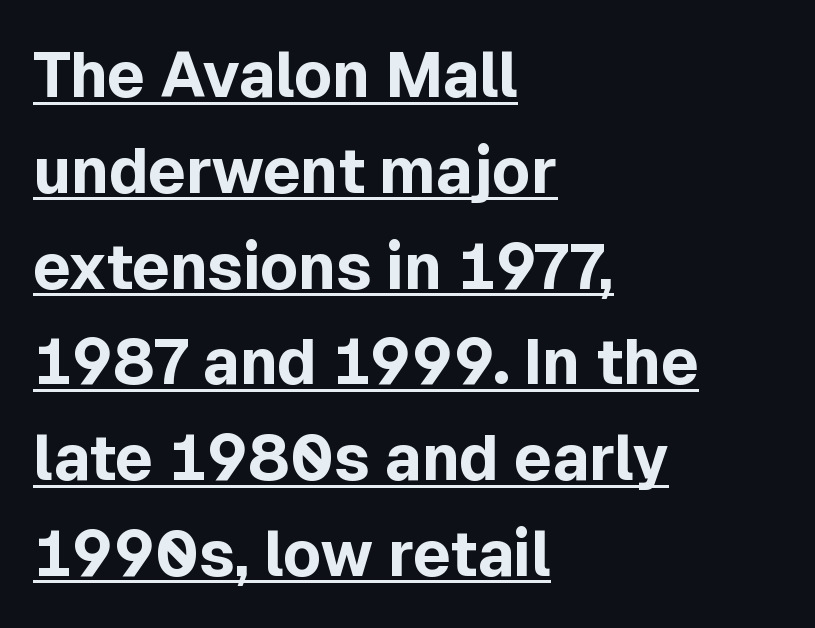
{"serif": "no", "italic": "no", "bold": "yes", "weight": "bold", "width": "normal", "x_height": "medium", "monospaced": "no", "underline": "yes", "align": "left", "line_spacing": "normal", "line_spacing_ratio": 1.52, "letter_spacing": "normal", "letter_spacing_em": 0.0, "glyph_px": 63}
